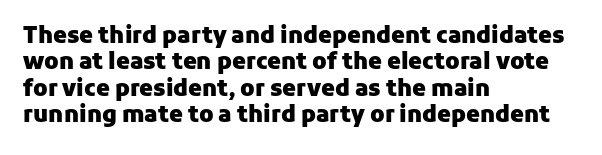
Q: Is the text bold? A: Yes.
Q: Is the text italic (slanted)? A: No, it is upright.
Q: Is the text underlined? A: No.
Q: How is the paragraph aligned? A: Left-aligned.
Q: Is the spacing between letters normal or unusually wide? A: Normal.
